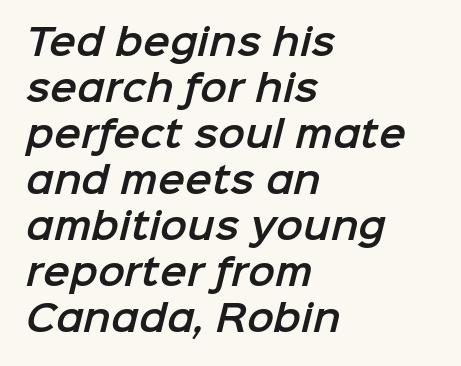
A normal amount of white space separates one row of letters from the next. Beneath every word, the page is bare. This sample has the flowing, uneven cadence of proportional lettering. Is the block centered? No — it sits flush against the left margin. A typesetter would call this zero additional tracking. The glyphs in this specimen are sans serif.
